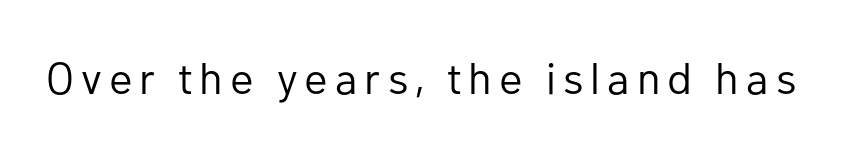
{"serif": "no", "italic": "no", "bold": "no", "weight": "regular", "width": "normal", "stroke_contrast": "low", "x_height": "medium", "monospaced": "no", "underline": "no", "glyph_px": 44}
